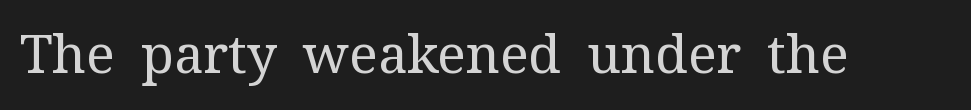
The image shows 53 px regular-weight serif type, upright; set normal letter spacing, not underlined; medium stroke contrast and a medium x-height.
